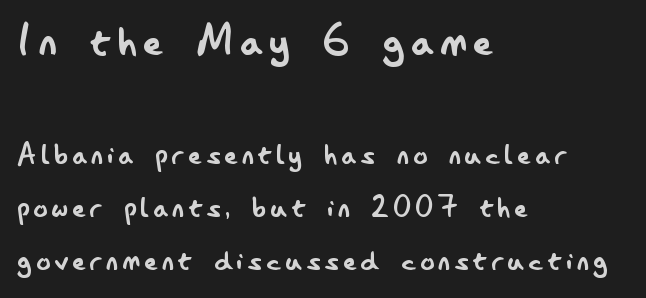
The image shows 53 px regular-weight, condensed sans-serif type, upright; set left-aligned, normal line spacing (1.51x), not underlined; the first (top) block is 1.51x larger; low stroke contrast and a small x-height.
